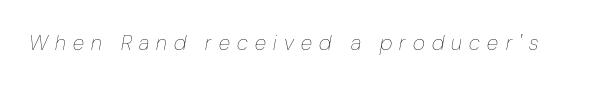
{"italic": "yes", "lean": "right", "slant_degrees": 10, "bold": "no", "underline": "no", "letter_spacing": "wide", "letter_spacing_em": 0.35, "glyph_px": 21}
